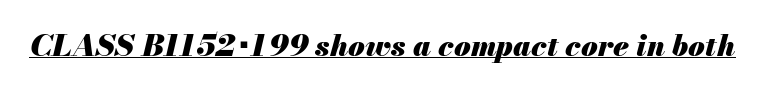
{"italic": "yes", "lean": "right", "slant_degrees": 13, "bold": "yes", "weight": "heavy", "width": "normal", "stroke_contrast": "medium", "x_height": "small", "monospaced": "no", "underline": "yes", "letter_spacing": "normal", "letter_spacing_em": 0.0, "glyph_px": 30}
